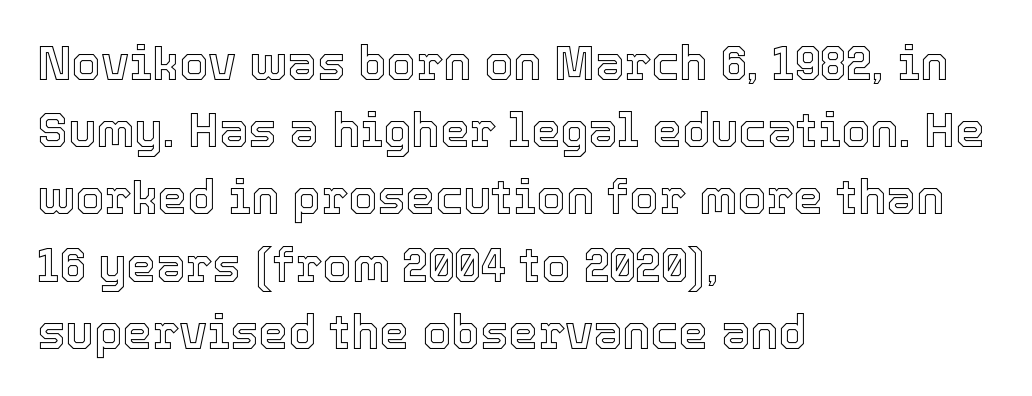
The image shows 47 px text type, upright; set left-aligned, normal line spacing (1.43x), normal letter spacing, not underlined; a medium x-height.
